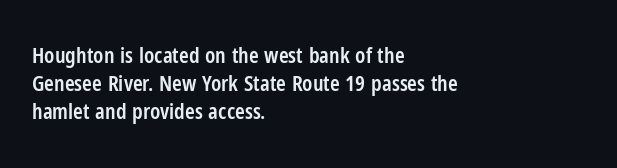
Q: Is the text bold? A: Semi-bold.
Q: Is the text italic (slanted)? A: No, it is upright.
Q: Is the text underlined? A: No.
Q: How is the paragraph aligned? A: Left-aligned.
Q: Is the spacing between letters normal or unusually wide? A: Normal.
Q: Is the spacing between lines tight, normal or loose? A: Normal.
